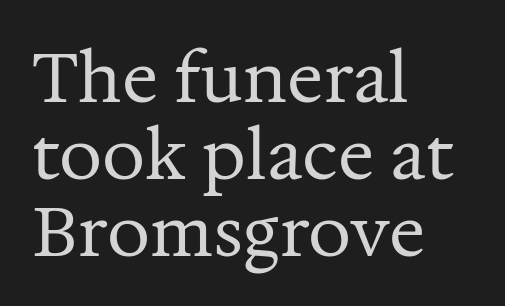
{"serif": "yes", "italic": "no", "bold": "no", "weight": "regular", "width": "normal", "stroke_contrast": "medium", "x_height": "medium", "monospaced": "no", "underline": "no", "align": "left", "line_spacing": "tight", "line_spacing_ratio": 1.13, "letter_spacing": "normal", "letter_spacing_em": 0.0, "glyph_px": 68}
